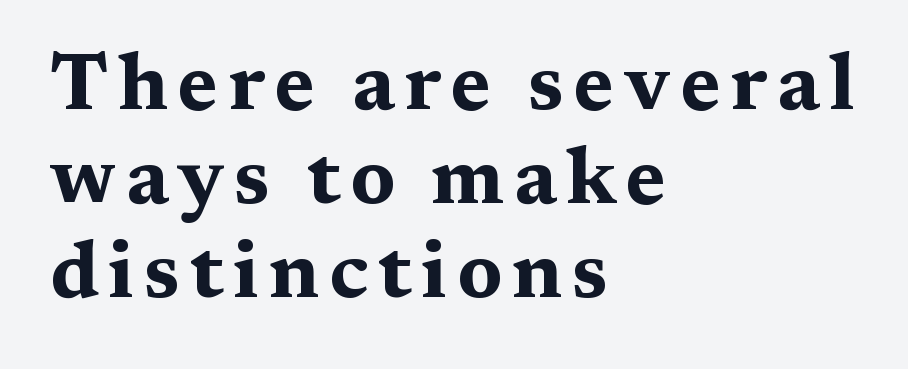
The image shows 79 px bold, wide serif type, upright; set left-aligned, line spacing 1.19x, not underlined; medium stroke contrast and a medium x-height.
